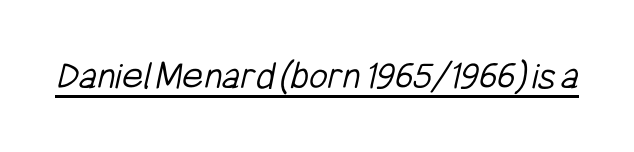
Stroke terminals: plain, sans-serif. This is underlined copy, the kind a proofreader might mark for attention. Here the designer chose a conventional face with non-uniform glyph widths. The typeface has the unassuming heft of standard copy or less. These lines keep a tight, regular rhythm from letter to letter.
